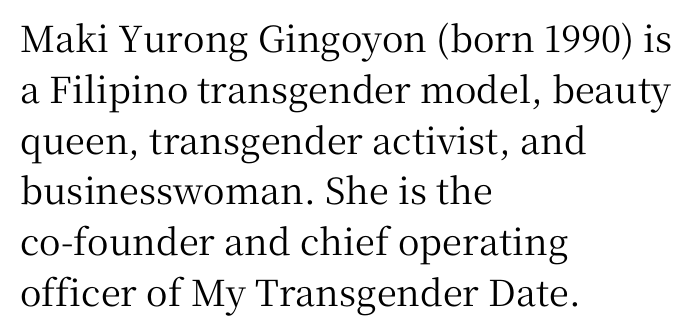
Q: Is the text italic (slanted)? A: No, it is upright.
Q: Is the typeface a serif or a sans-serif typeface? A: Serif.
Q: Is the text underlined? A: No.
Q: How is the paragraph aligned? A: Left-aligned.
Q: Is the spacing between letters normal or unusually wide? A: Normal.
Q: Is the spacing between lines tight, normal or loose? A: Normal.
Q: Width (condensed, normal, or wide)? A: Normal.
Q: Stroke contrast? A: Medium.
Q: x-height? A: Medium.
Q: Monospaced? A: No.
